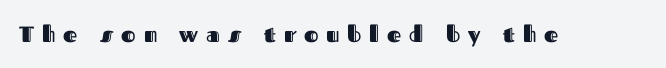
The letters stand straight up with perfectly vertical stems. These lines have a slow, spaced-out rhythm from letter to letter. Unmarked baselines from the first word to the last.
